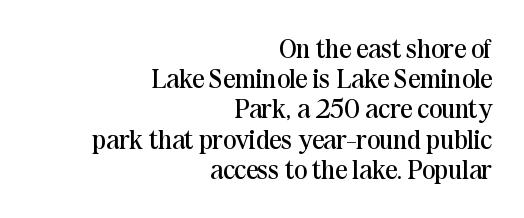
If you drew a line through each stem, it would be perfectly vertical. Caption: multi-line text, flush right, ragged left. Plain, unruled lines of type. Here the glyphs are tracked normally, forming tight word shapes. Regarding leading, the lines here are crowded together.
